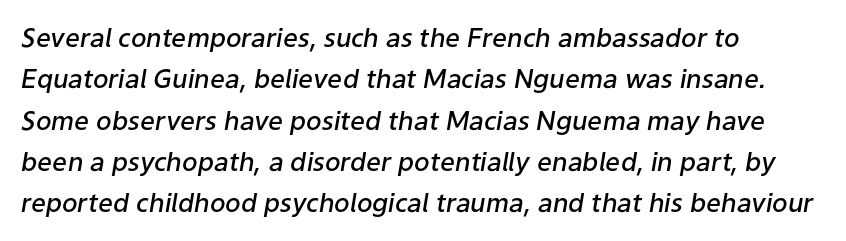
Left-aligned paragraph, ragged on the right. Check under the words: just untouched page. Letter spacing: default. These lines sit exactly where default settings would place them. Every character sits at an angle, as italics do.
